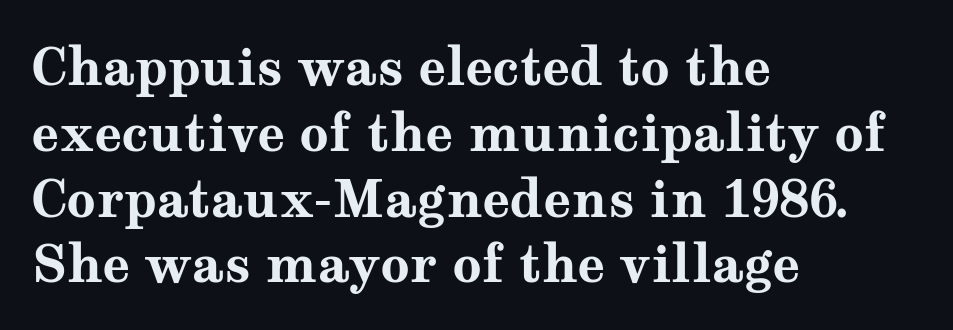
Nothing unusual about the tracking: characters are spaced as the font intends. Clear beneath every line of the passage. Heavy, bold letterforms. Every stem runs plumb, perpendicular to the baseline. Honestly, the row spacing looks completely unremarkable. Alignment: flush left.
